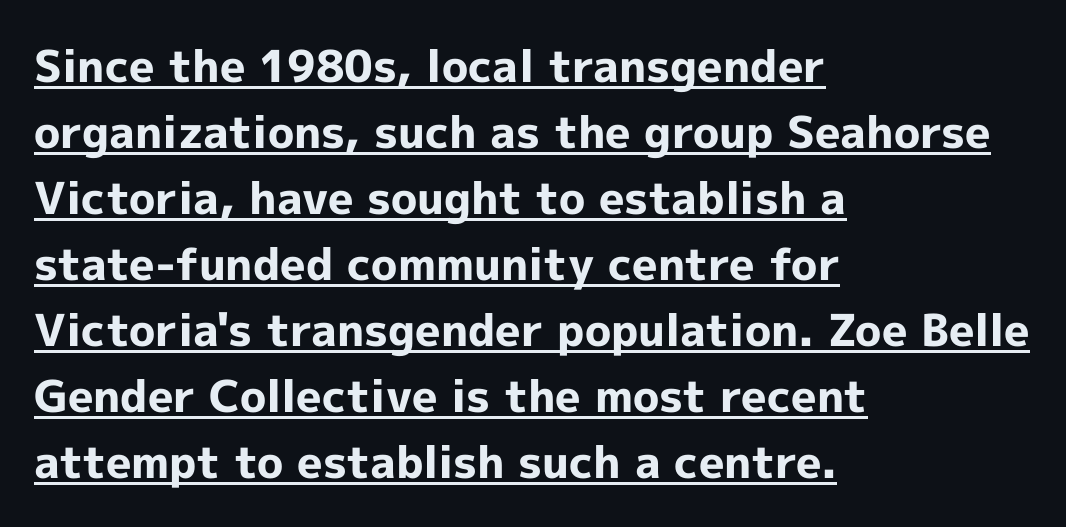
Think of a printed novel: that variable character pitch is what you see here. It's the straight-up-and-down kind of type. Here the glyphs are tracked normally, forming tight word shapes. Heavy-handed strokes throughout: this text is bold.
